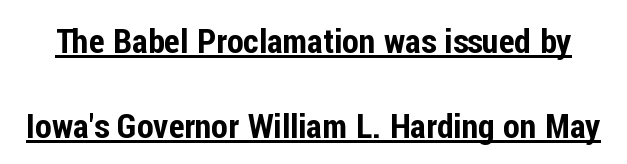
The image shows 34 px condensed sans-serif type, upright; set loose line spacing (2.5x), normal letter spacing, underlined; low stroke contrast and a medium x-height.
